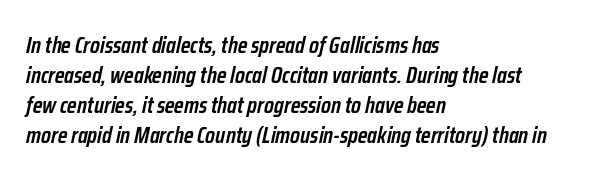
{"italic": "yes", "lean": "right", "slant_degrees": 12, "bold": "semi", "underline": "no", "align": "left", "line_spacing": "normal", "line_spacing_ratio": 1.3, "letter_spacing": "normal", "letter_spacing_em": 0.0, "glyph_px": 23}
